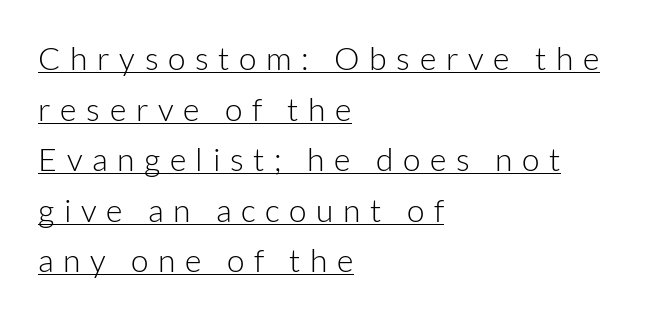
{"serif": "no", "italic": "no", "bold": "no", "weight": "light", "width": "normal", "stroke_contrast": "low", "x_height": "medium", "monospaced": "no", "underline": "yes", "align": "left", "line_spacing": "normal", "line_spacing_ratio": 1.58, "letter_spacing": "wide", "letter_spacing_em": 0.3, "glyph_px": 32}
